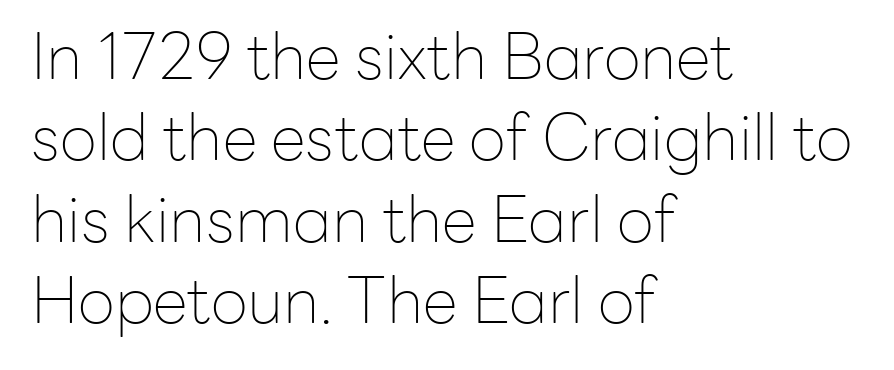
The image shows 64 px thin sans-serif type, upright; set left-aligned, normal line spacing (1.27x), normal letter spacing, not underlined; low stroke contrast and a medium x-height.
